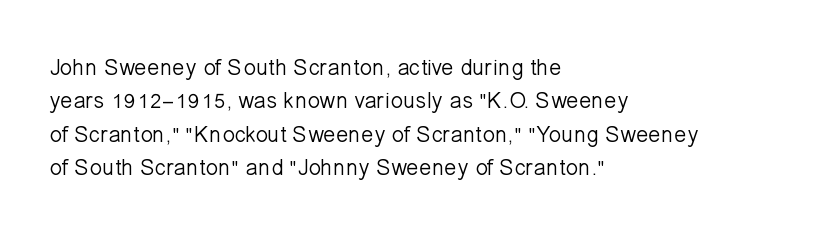
How would I describe the line gaps? Plain and ordinary. Just letters on the line, the space beneath them empty. Alignment: flush left. In terms of posture, this sample is upright.
